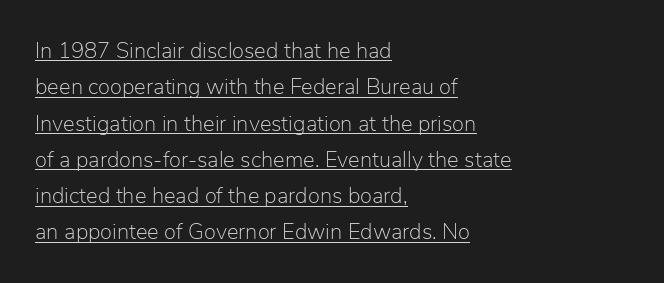
Q: Is the text bold? A: No.
Q: Is the text italic (slanted)? A: No, it is upright.
Q: Is the text underlined? A: Yes.
Q: How is the paragraph aligned? A: Left-aligned.
Q: Is the spacing between letters normal or unusually wide? A: Normal.
Q: Is the spacing between lines tight, normal or loose? A: Normal.
